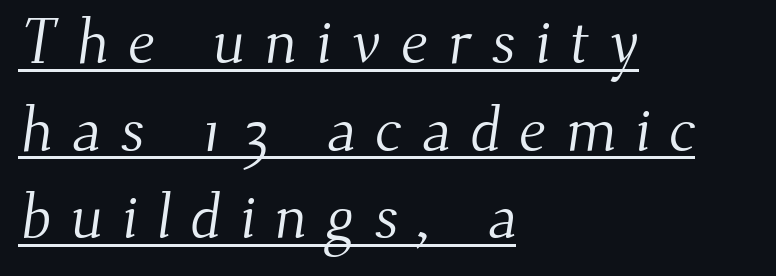
This block has exactly the height ordinary leading produces. Observe the serifs anchoring each vertical stroke in this sample. You could not count columns in this text — the font is proportionally spaced. Vertical stems look standard width or narrower in stroke. Alignment: flush left.
